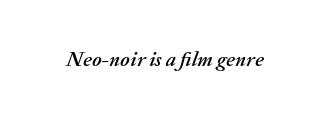
Q: Is the text italic (slanted)? A: Yes, it leans right by about 20 degrees.
Q: Is the text underlined? A: No.
Q: Is the spacing between letters normal or unusually wide? A: Normal.
